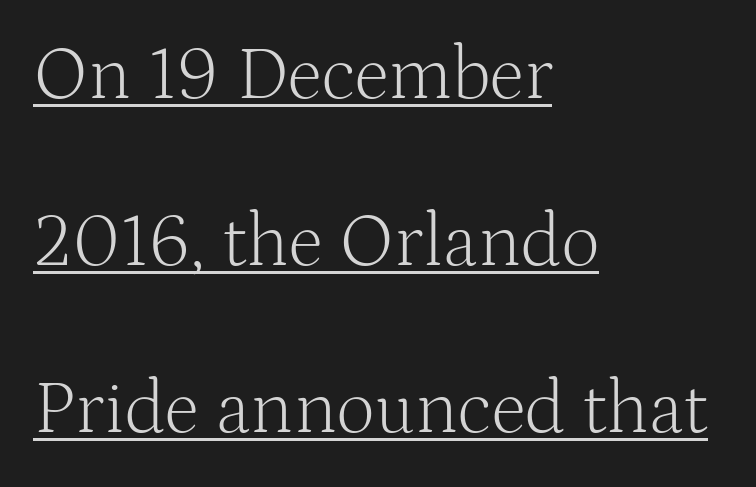
{"serif": "yes", "italic": "no", "bold": "no", "weight": "light", "width": "normal", "stroke_contrast": "medium", "x_height": "medium", "monospaced": "no", "underline": "yes", "align": "left", "line_spacing": "loose", "line_spacing_ratio": 2.23, "letter_spacing": "normal", "letter_spacing_em": 0.0, "glyph_px": 75}
